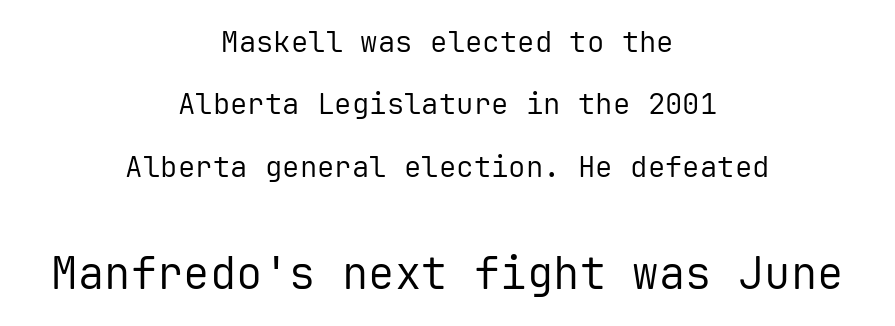
Style check: upright. Letters have the restrained weight of plain body copy at most. The rag falls on both sides of this text block equally. Monospaced: the letters line up in strict vertical columns.
